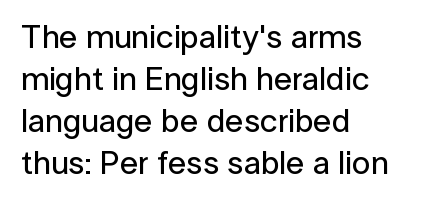
Q: Is the text italic (slanted)? A: No, it is upright.
Q: Is the typeface a serif or a sans-serif typeface? A: Sans-serif.
Q: Is the text underlined? A: No.
Q: How is the paragraph aligned? A: Left-aligned.
Q: Is the spacing between letters normal or unusually wide? A: Normal.
Q: Is the spacing between lines tight, normal or loose? A: Normal.
Q: Width (condensed, normal, or wide)? A: Normal.
Q: Stroke contrast? A: Low.
Q: x-height? A: Medium.
Q: Monospaced? A: No.
